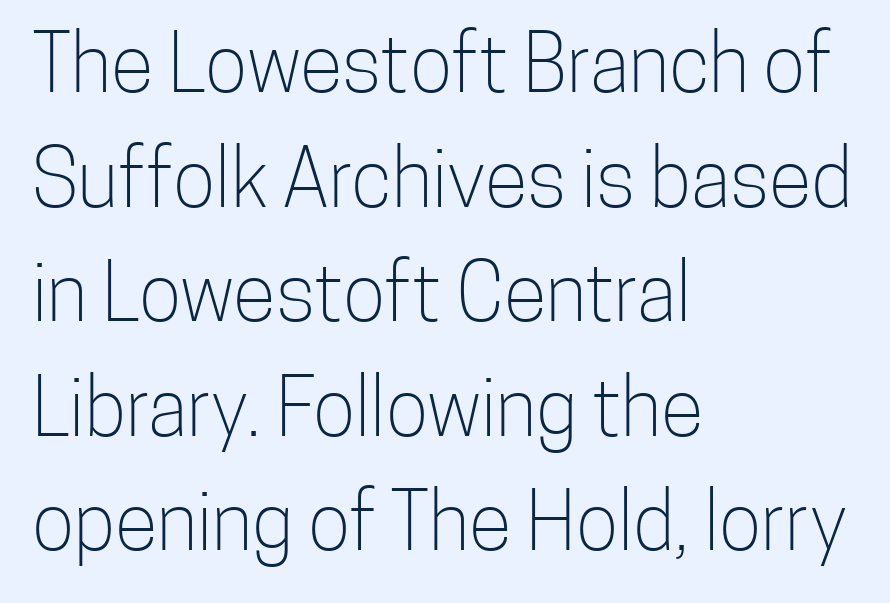
{"serif": "no", "italic": "no", "bold": "no", "weight": "light", "width": "condensed", "stroke_contrast": "low", "x_height": "medium", "monospaced": "no", "underline": "no", "align": "left", "line_spacing": "normal", "line_spacing_ratio": 1.45, "letter_spacing": "normal", "letter_spacing_em": 0.0, "glyph_px": 79}
